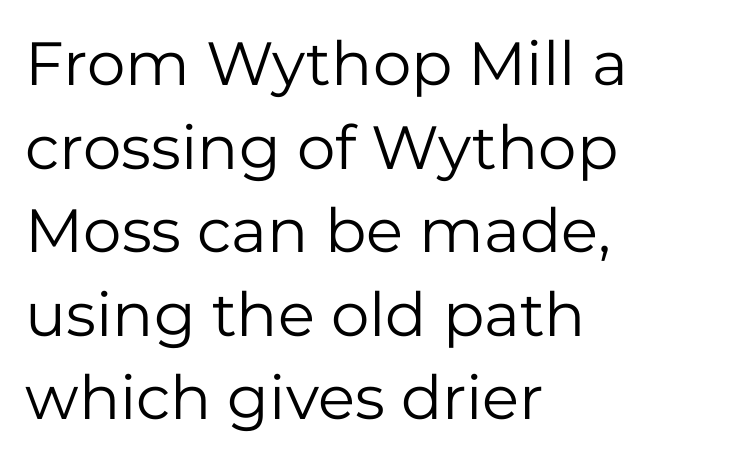
The image shows 61 px regular-weight sans-serif type, upright; set left-aligned, normal line spacing (1.37x), normal letter spacing, not underlined; low stroke contrast and a medium x-height.
